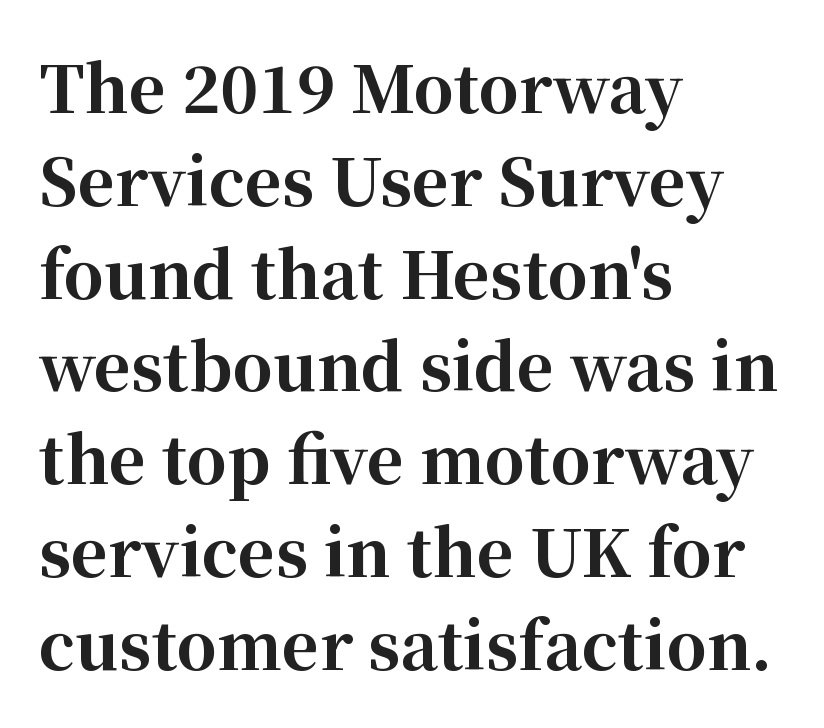
The image shows 64 px bold serif type, upright; set left-aligned, normal line spacing (1.45x), normal letter spacing, not underlined; high stroke contrast and a medium x-height.
